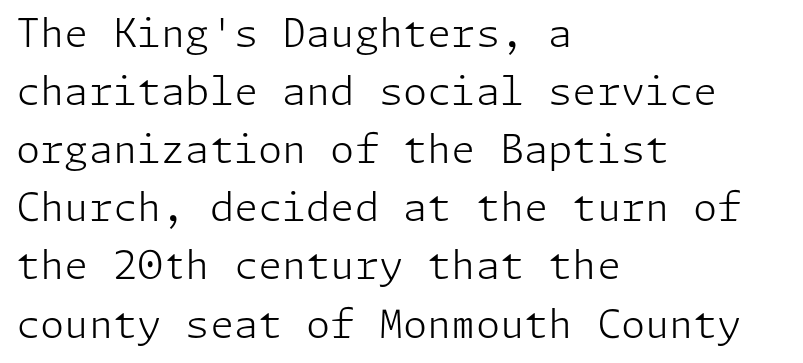
{"serif": "no", "italic": "no", "bold": "no", "weight": "light", "width": "normal", "stroke_contrast": "low", "x_height": "medium", "underline": "no", "align": "left", "line_spacing": "normal", "line_spacing_ratio": 1.49, "letter_spacing": "normal", "letter_spacing_em": 0.0, "glyph_px": 39}
